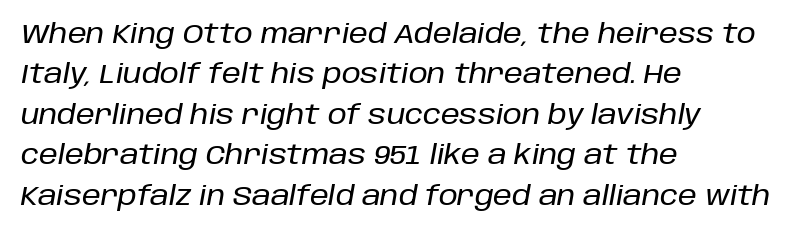
{"italic": "yes", "lean": "right", "slant_degrees": 10, "underline": "no", "align": "left", "line_spacing": "normal", "line_spacing_ratio": 1.5, "letter_spacing": "normal", "letter_spacing_em": 0.0, "glyph_px": 27}
